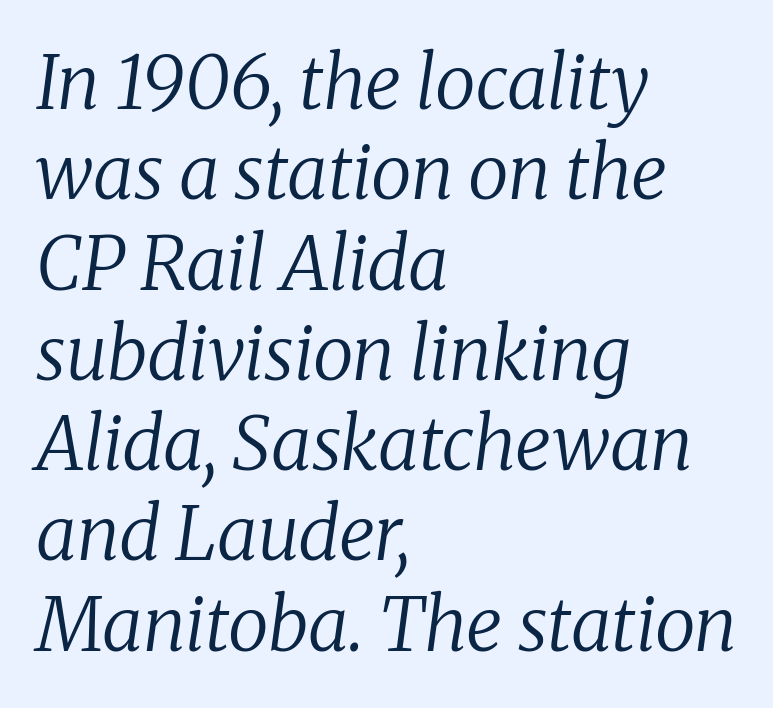
The image shows 74 px regular-weight serif type, italic (leaning right); set left-aligned, line spacing 1.22x, normal letter spacing, not underlined; low stroke contrast and a medium x-height.
